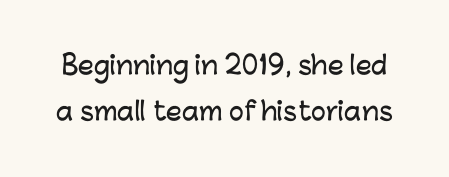
The image shows 25 px text type, upright; set line spacing 1.86x, normal letter spacing, not underlined.
